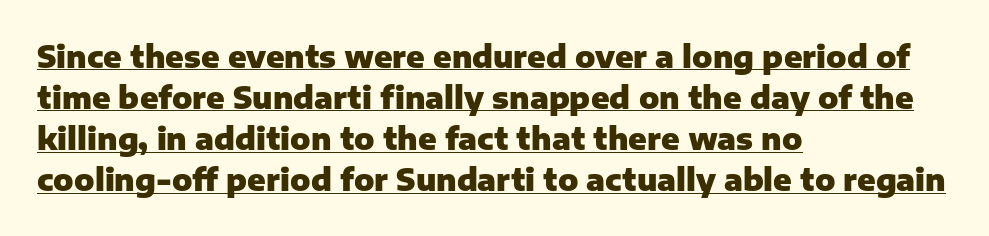
Q: Is the text bold? A: Yes.
Q: Is the text italic (slanted)? A: No, it is upright.
Q: Is the typeface a serif or a sans-serif typeface? A: Sans-serif.
Q: Is the text underlined? A: Yes.
Q: How is the paragraph aligned? A: Left-aligned.
Q: Is the spacing between letters normal or unusually wide? A: Normal.
Q: Is the spacing between lines tight, normal or loose? A: Normal.
Q: Width (condensed, normal, or wide)? A: Normal.
Q: Stroke contrast? A: Low.
Q: x-height? A: Medium.
Q: Monospaced? A: No.
